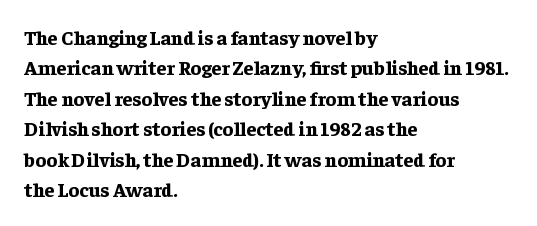
Heavy, bold letterforms. The rendering anchors every line to the left-hand side. The line-height multiplier appears to be the usual default. Style check: upright. There is no visible air inserted between adjacent glyphs. Descenders hang freely into open space.
